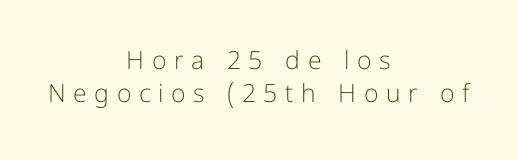
{"italic": "no", "bold": "no", "underline": "no", "align": "center", "line_spacing": "normal", "line_spacing_ratio": 1.33, "letter_spacing": "wide", "letter_spacing_em": 0.3, "glyph_px": 25}
